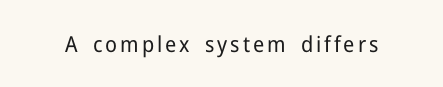
Q: Is the text bold? A: No.
Q: Is the text italic (slanted)? A: No, it is upright.
Q: Is the text underlined? A: No.
